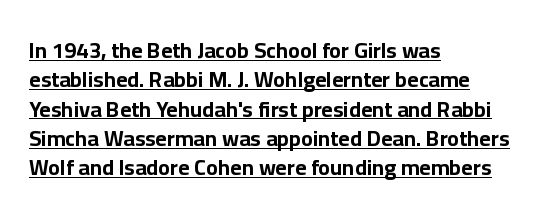
The image shows 22 px bold type, upright; set left-aligned, normal line spacing (1.33x), normal letter spacing, underlined.
